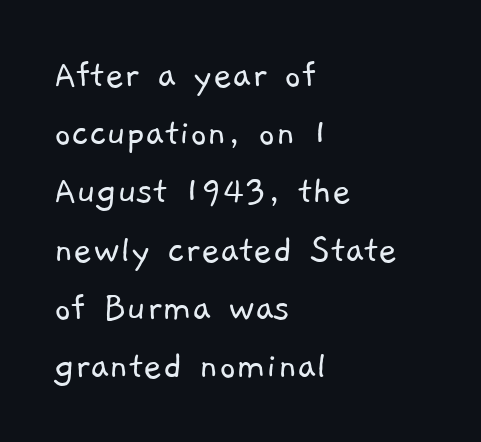
A student would call this left alignment; a typographer would say flush left, rag right. The lines sit at an ordinary, default distance from one another. Font category for this specimen: sans-serif. Stroke mass is kept to a normal reading level or below. The area under the type is left untouched.
